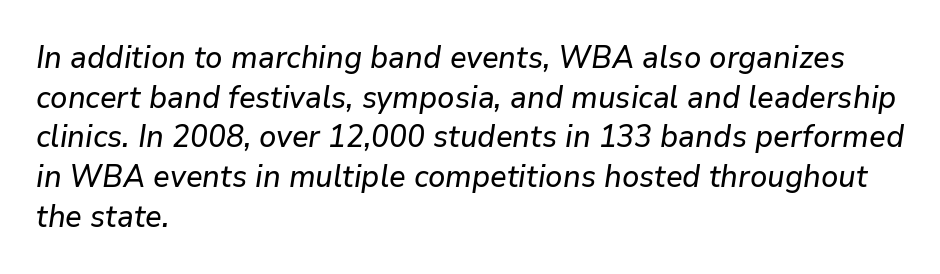
{"italic": "yes", "lean": "right", "slant_degrees": 9, "width": "normal", "stroke_contrast": "low", "x_height": "medium", "monospaced": "no", "underline": "no", "align": "left", "line_spacing": "normal", "line_spacing_ratio": 1.28, "letter_spacing": "normal", "letter_spacing_em": 0.0, "glyph_px": 31}
